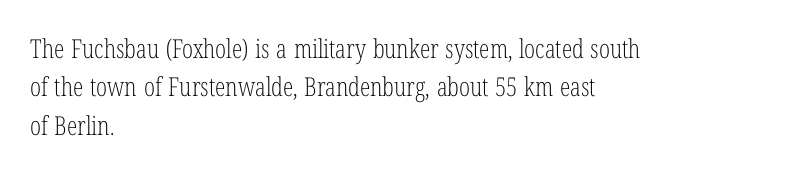
Leftover space on each line is placed entirely after the last word. The font sits on the lighter half of the weight spectrum, regular included. Here the glyphs are tracked normally, forming tight word shapes. Evenly set lines give the paragraph a standard silhouette. The area under the type is left untouched. The letters stand upright; this is a roman face.
